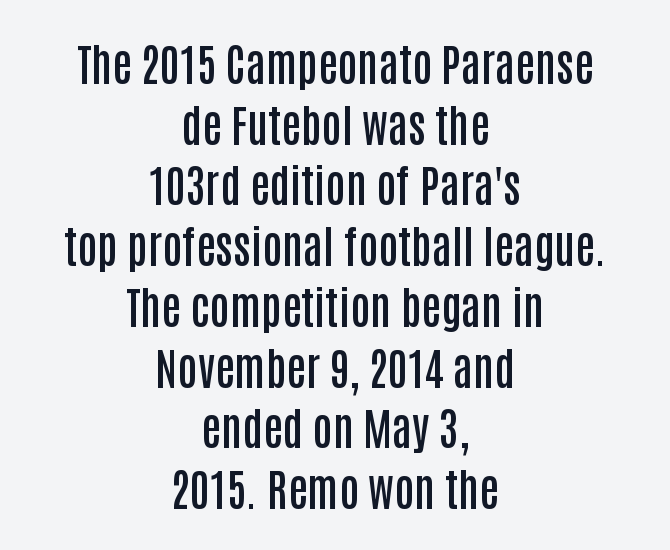
The lines sit at an ordinary, default distance from one another. Beneath every word, the page is bare. Each word holds together tightly as a unit, with standard inter-letter gaps. Students, this is semibold: more ink than regular, less than bold. This rendering uses center alignment, leaving both contours irregular but symmetric.
